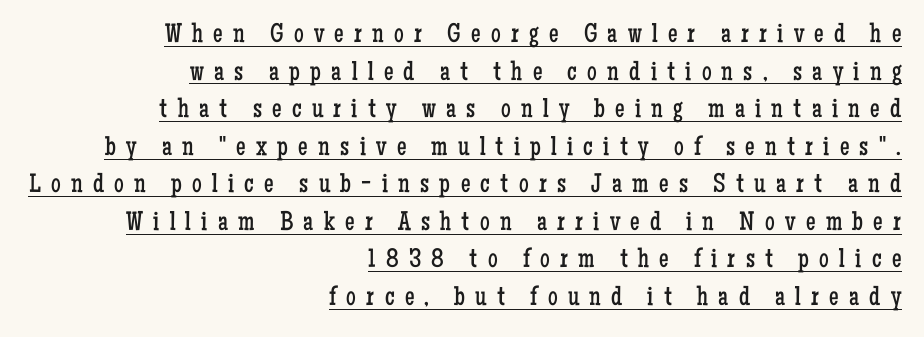
A roman cut, with each character standing at attention. These lines have a slow, spaced-out rhythm from letter to letter. Summary of vertical rhythm: regular, with standard interline spacing. Has an underline been added? It has. Bold? No — there's no thickening of the strokes. In CSS terms this would be text-align: right.
